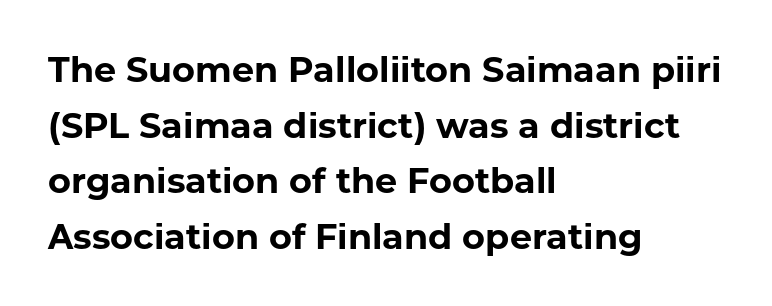
This sample has the flowing, uneven cadence of proportional lettering. The strokes are fattened all the way to bold. Here the glyphs are tracked normally, forming tight word shapes. Just letters on the line, the space beneath them empty. Regarding leading, the lines here are spaced in the standard way.
